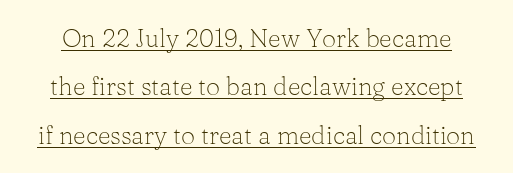
Q: Is the text bold? A: No.
Q: Is the text italic (slanted)? A: No, it is upright.
Q: Is the text underlined? A: Yes.
Q: Is the spacing between letters normal or unusually wide? A: Normal.
Q: Is the spacing between lines tight, normal or loose? A: Loose.
